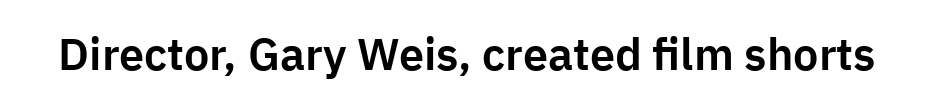
Examine the stroke ends and you'll find no serifs. The letters sit at their default tracking, neither squeezed nor spread. A typesetter would call this proportional, since set widths differ per character. Vertical strokes here are truly vertical. Underlining? Definitely not there.
